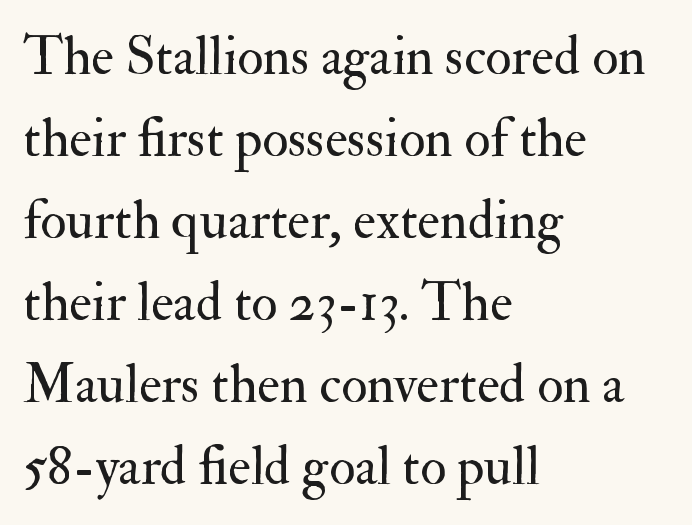
The image shows 54 px regular-weight serif type, upright; set left-aligned, normal line spacing (1.52x), normal letter spacing, not underlined; medium stroke contrast and a small x-height.
